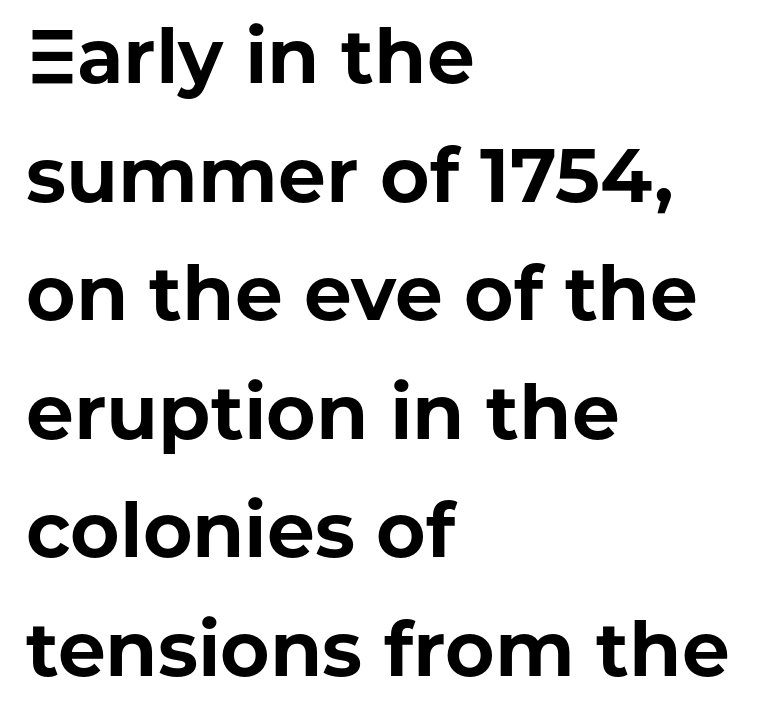
{"serif": "no", "italic": "no", "bold": "yes", "weight": "bold", "width": "normal", "stroke_contrast": "low", "x_height": "medium", "monospaced": "no", "underline": "no", "align": "left", "line_spacing": "normal", "line_spacing_ratio": 1.56, "letter_spacing": "normal", "letter_spacing_em": 0.0, "glyph_px": 76}
